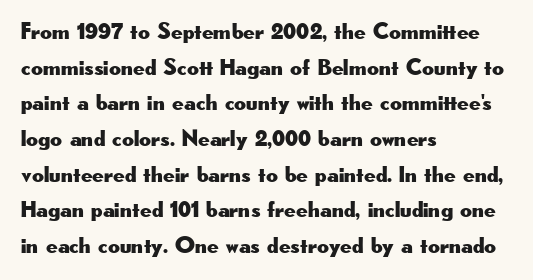
The image shows 23 px text type, upright; set left-aligned, normal line spacing (1.55x), normal letter spacing, not underlined.
